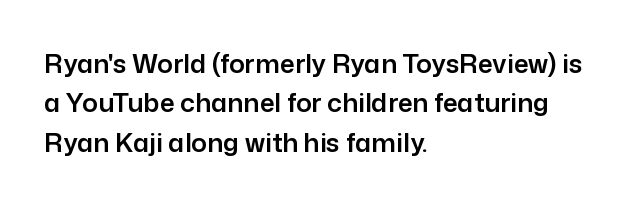
{"italic": "no", "underline": "no", "align": "left", "line_spacing": "normal", "line_spacing_ratio": 1.51, "letter_spacing": "normal", "letter_spacing_em": 0.0, "glyph_px": 26}
